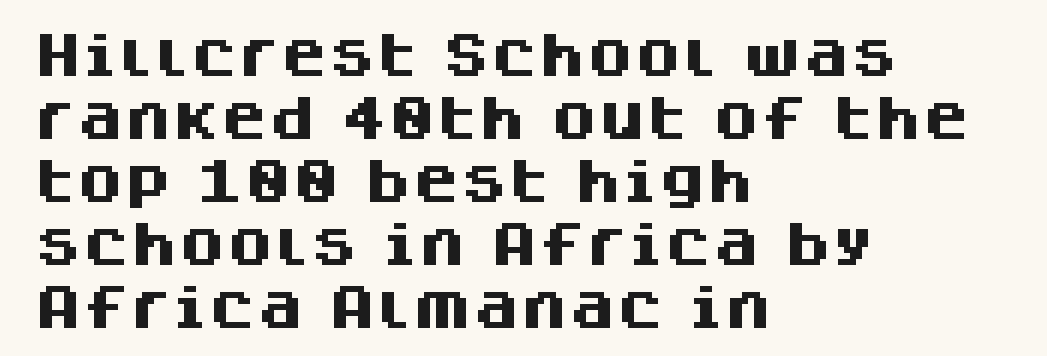
The image shows 48 px heavy sans-serif type, upright; set left-aligned, normal line spacing (1.31x), normal letter spacing, not underlined; medium stroke contrast and a large x-height.
